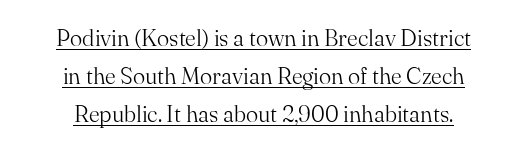
Q: Is the text bold? A: No.
Q: Is the text italic (slanted)? A: No, it is upright.
Q: Is the text underlined? A: Yes.
Q: How is the paragraph aligned? A: Centered.
Q: Is the spacing between letters normal or unusually wide? A: Normal.
Q: Is the spacing between lines tight, normal or loose? A: Normal.
